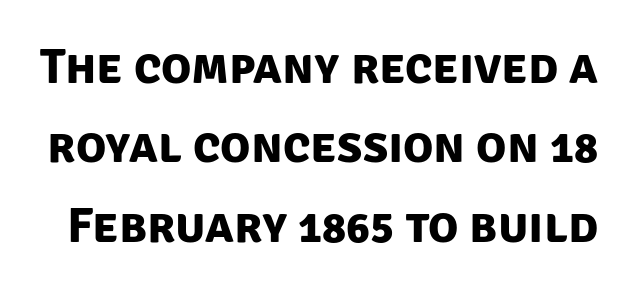
Q: Is the text bold? A: Yes.
Q: Is the typeface a serif or a sans-serif typeface? A: Sans-serif.
Q: Is the text underlined? A: No.
Q: Is the spacing between letters normal or unusually wide? A: Normal.
Q: Is the spacing between lines tight, normal or loose? A: Normal.
Q: Width (condensed, normal, or wide)? A: Normal.
Q: Stroke contrast? A: Low.
Q: x-height? A: Large.
Q: Monospaced? A: No.
